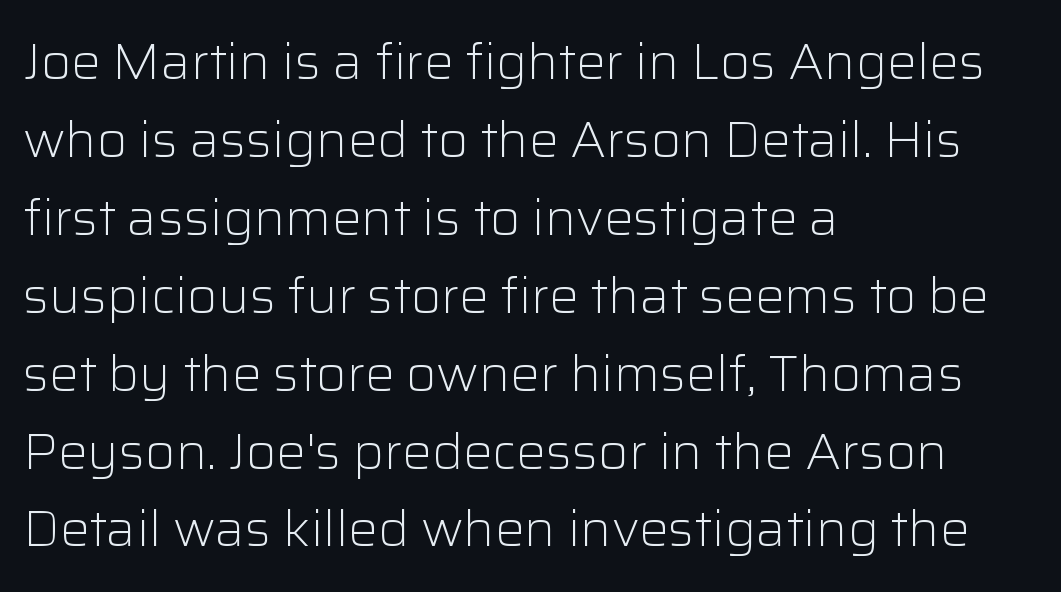
{"serif": "no", "italic": "no", "bold": "no", "weight": "light", "width": "normal", "stroke_contrast": "low", "x_height": "medium", "monospaced": "no", "underline": "no", "align": "left", "line_spacing": "normal", "line_spacing_ratio": 1.59, "letter_spacing": "normal", "letter_spacing_em": 0.0, "glyph_px": 49}
